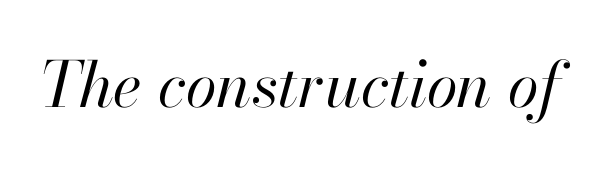
{"italic": "yes", "lean": "right", "slant_degrees": 13, "bold": "no", "weight": "regular", "width": "normal", "stroke_contrast": "high", "x_height": "small", "monospaced": "no", "underline": "no", "letter_spacing": "normal", "letter_spacing_em": 0.0, "glyph_px": 63}
